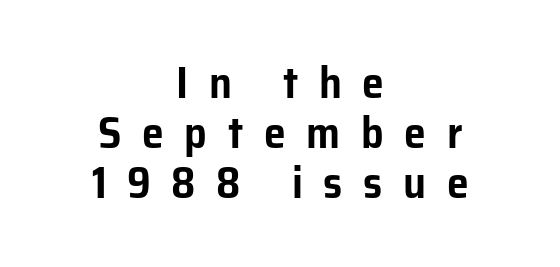
Q: Is the text italic (slanted)? A: No, it is upright.
Q: Is the typeface a serif or a sans-serif typeface? A: Sans-serif.
Q: Is the text underlined? A: No.
Q: How is the paragraph aligned? A: Centered.
Q: Is the spacing between letters normal or unusually wide? A: Unusually wide.
Q: Is the spacing between lines tight, normal or loose? A: Tight.
Q: Width (condensed, normal, or wide)? A: Normal.
Q: Stroke contrast? A: Low.
Q: x-height? A: Medium.
Q: Monospaced? A: No.
